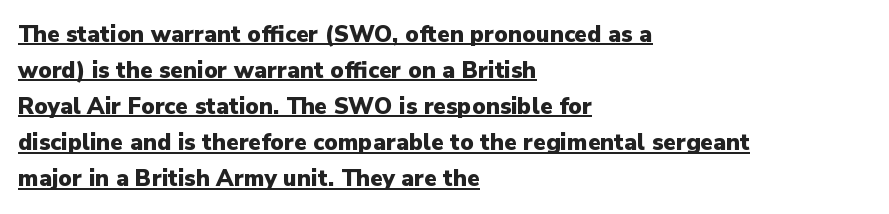
Glyph-to-glyph distance matches everyday printed text. The face used here has the dense, thick strokes of a bold. Rendered with straight, roman letterforms. Is the block centered? No — it sits flush against the left margin.
